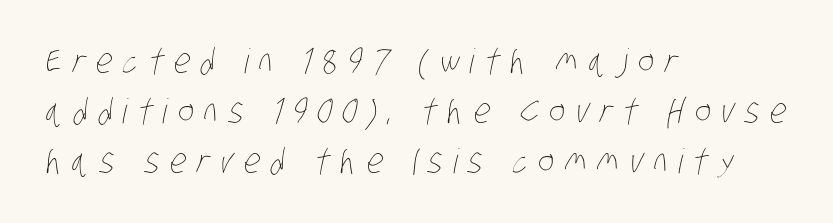
The image shows 34 px thin, condensed type; set left-aligned, normal line spacing (1.47x), unusually wide letter spacing (+0.31 em), not underlined; low stroke contrast and a large x-height.
